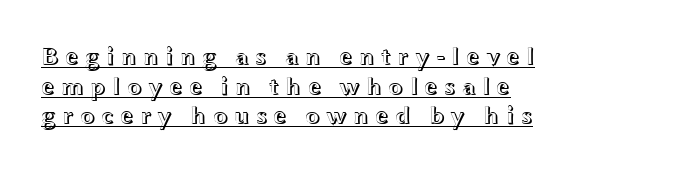
{"italic": "no", "underline": "yes", "align": "left", "line_spacing_ratio": 1.19, "letter_spacing": "wide", "letter_spacing_em": 0.23, "glyph_px": 25}
